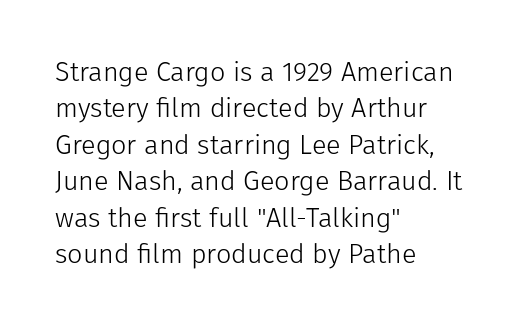
The image shows 27 px text type, upright; set left-aligned, normal line spacing (1.35x), normal letter spacing, not underlined.
